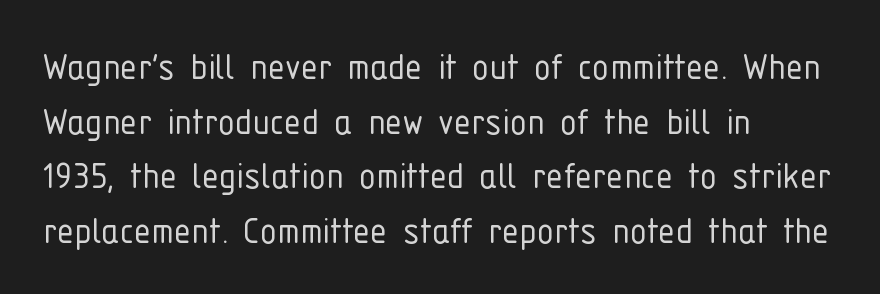
Q: Is the text bold? A: No.
Q: Is the text italic (slanted)? A: No, it is upright.
Q: Is the typeface a serif or a sans-serif typeface? A: Sans-serif.
Q: Is the text underlined? A: No.
Q: How is the paragraph aligned? A: Left-aligned.
Q: Is the spacing between letters normal or unusually wide? A: Normal.
Q: Is the spacing between lines tight, normal or loose? A: Normal.
Q: Width (condensed, normal, or wide)? A: Condensed.
Q: Stroke contrast? A: Low.
Q: x-height? A: Medium.
Q: Monospaced? A: No.
